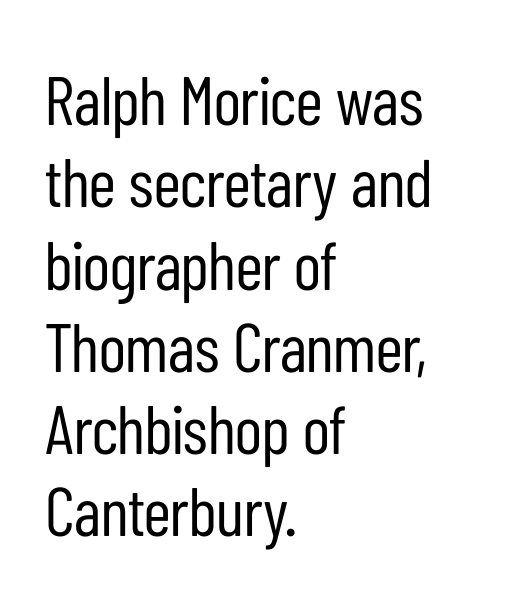
Q: Is the text bold? A: No.
Q: Is the text italic (slanted)? A: No, it is upright.
Q: Is the typeface a serif or a sans-serif typeface? A: Sans-serif.
Q: Is the text underlined? A: No.
Q: How is the paragraph aligned? A: Left-aligned.
Q: Is the spacing between letters normal or unusually wide? A: Normal.
Q: Width (condensed, normal, or wide)? A: Condensed.
Q: Stroke contrast? A: Low.
Q: x-height? A: Medium.
Q: Monospaced? A: No.
